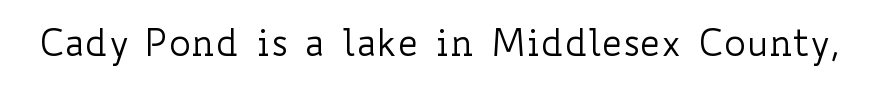
Q: Is the text bold? A: No.
Q: Is the text italic (slanted)? A: No, it is upright.
Q: Is the text underlined? A: No.
Q: Is the spacing between letters normal or unusually wide? A: Normal.
Q: Width (condensed, normal, or wide)? A: Wide.
Q: Stroke contrast? A: Low.
Q: x-height? A: Small.
Q: Monospaced? A: No.
